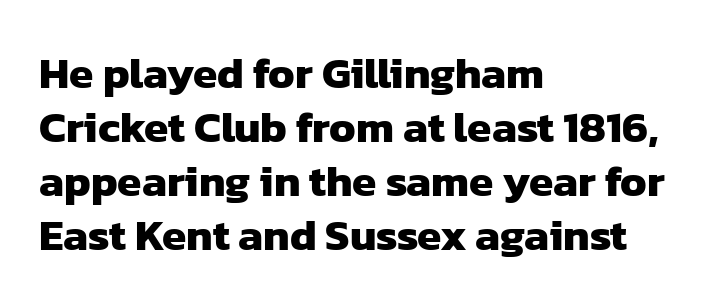
The image shows 44 px heavy sans-serif type; set left-aligned, line spacing 1.23x, normal letter spacing, not underlined; low stroke contrast and a medium x-height.
